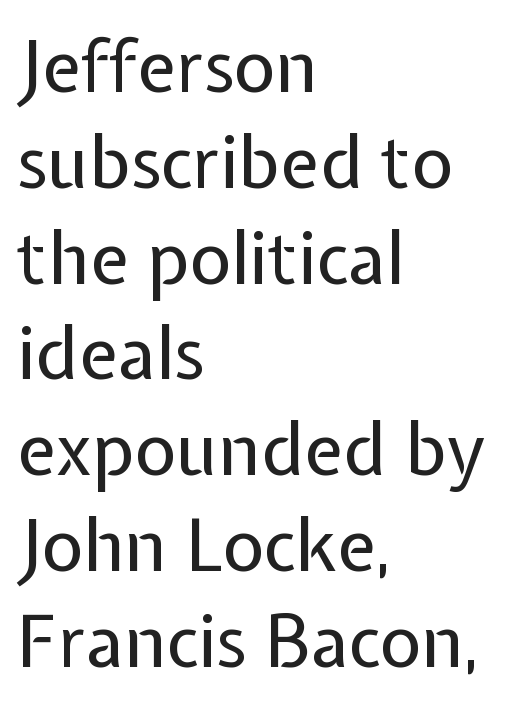
{"serif": "no", "italic": "no", "bold": "no", "weight": "regular", "width": "normal", "stroke_contrast": "low", "x_height": "medium", "monospaced": "no", "underline": "no", "align": "left", "line_spacing": "normal", "line_spacing_ratio": 1.33, "letter_spacing": "normal", "letter_spacing_em": 0.0, "glyph_px": 72}
